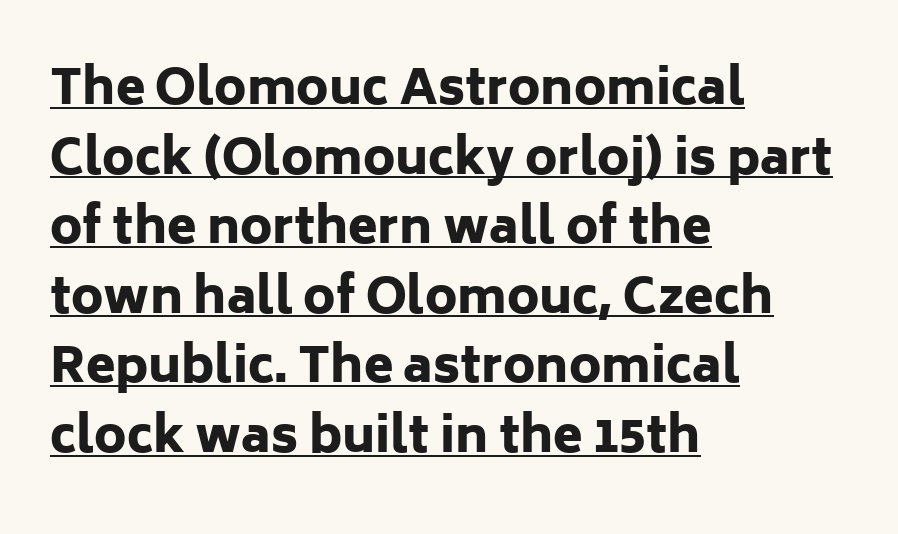
The image shows 48 px heavy sans-serif type, upright; set left-aligned, normal line spacing (1.45x), normal letter spacing, underlined; low stroke contrast and a medium x-height.
